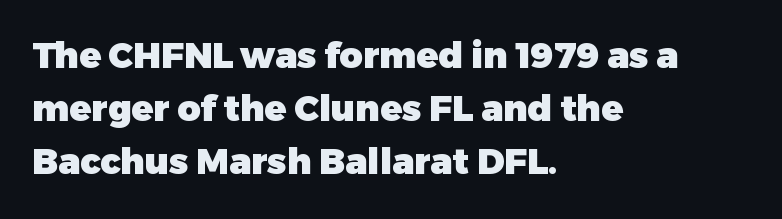
These lines are rendered in a variable-pitch font. Glance below the letters and you will spot only blank space. A typesetter would call this zero additional tracking. The designer left line spacing at the default. Grotesque or geometric, the face here clearly has no serifs.
